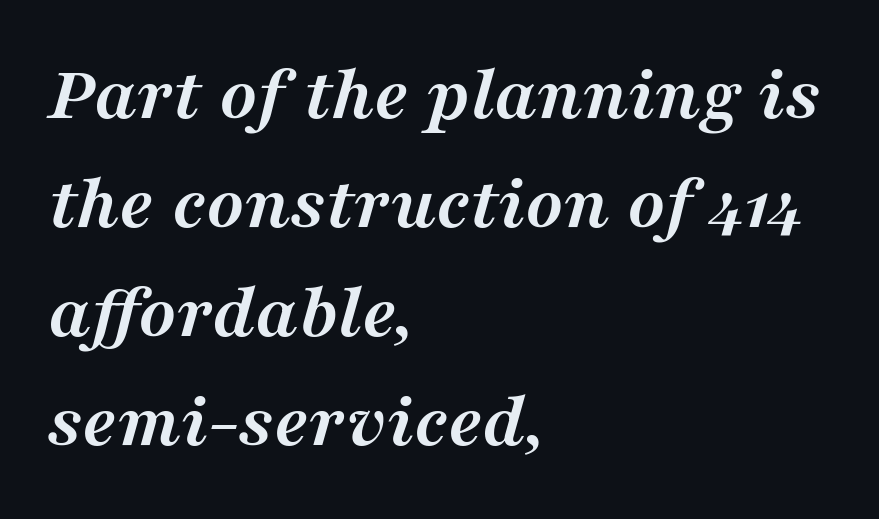
Quick note: interline space is typical. Casual observation: everything's shoved over to the left. Each letter keeps its own natural width here, so spacing adapts to shape. Nobody touched the tracking dial on this one.
